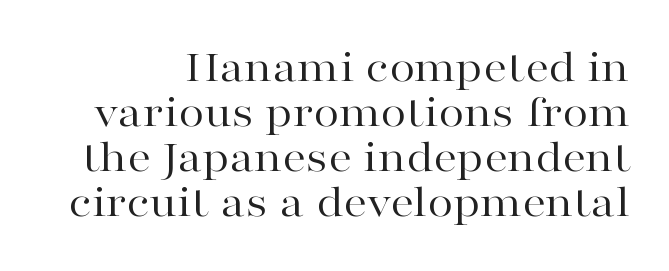
{"serif": "yes", "italic": "no", "bold": "no", "weight": "regular", "width": "wide", "stroke_contrast": "high", "x_height": "medium", "monospaced": "no", "underline": "no", "line_spacing": "tight", "line_spacing_ratio": 0.96, "letter_spacing": "normal", "letter_spacing_em": 0.0, "glyph_px": 47}
